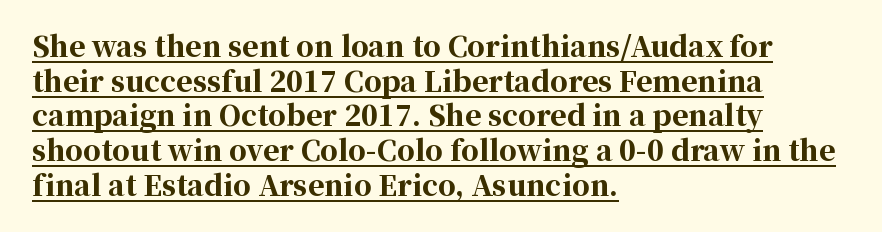
The image shows 28 px bold serif type, upright; set left-aligned, line spacing 1.24x, normal letter spacing, underlined; high stroke contrast and a medium x-height.
